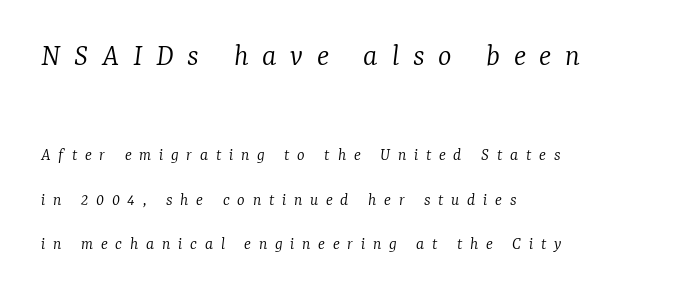
Compared with typical paragraphs, the rows here are farther apart. A serif font was chosen for this passage. The cut favours lightness, reaching ordinary text weight at its darkest. Looking at the ascenders, they clearly lean. Caption: upper text group enlarged, lower text group reduced. The face used here is proportionally spaced, like ordinary book or web type.
